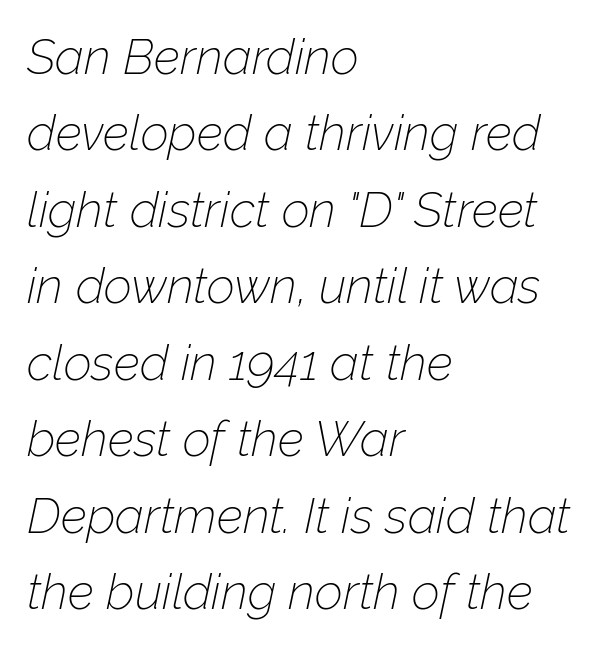
Varying glyph widths throughout — classic text-font behaviour. Observe the ordinary spacing: letters are neighbours, not strangers. The axis of the letterforms is tilted away from vertical. Leftover space on each line is placed entirely after the last word. Baseline-to-baseline distance is the conventional proportion of letter height. Summary of weight: not heavy and not bold.
